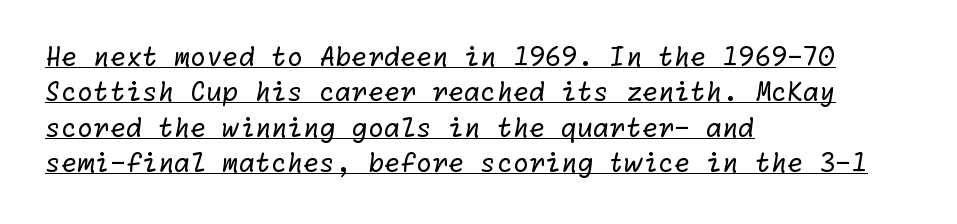
The image shows 26 px text type; set left-aligned, normal line spacing (1.36x), normal letter spacing, underlined.
